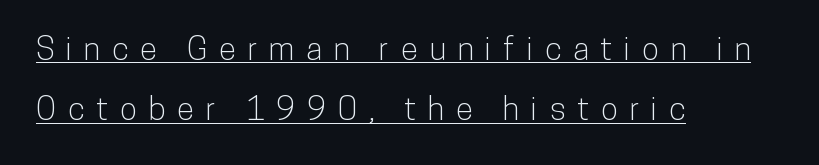
The tracking jumps out immediately: characters are airy and widely separated. Characters remain perfectly vertical along every line. This is sans-serif lettering, the kind often seen on screens and signage. Notice how a bar underscores the lettering throughout. Horizontally, the lines are justified to the leading edge only. Each letter keeps its own natural width here, so spacing adapts to shape.
